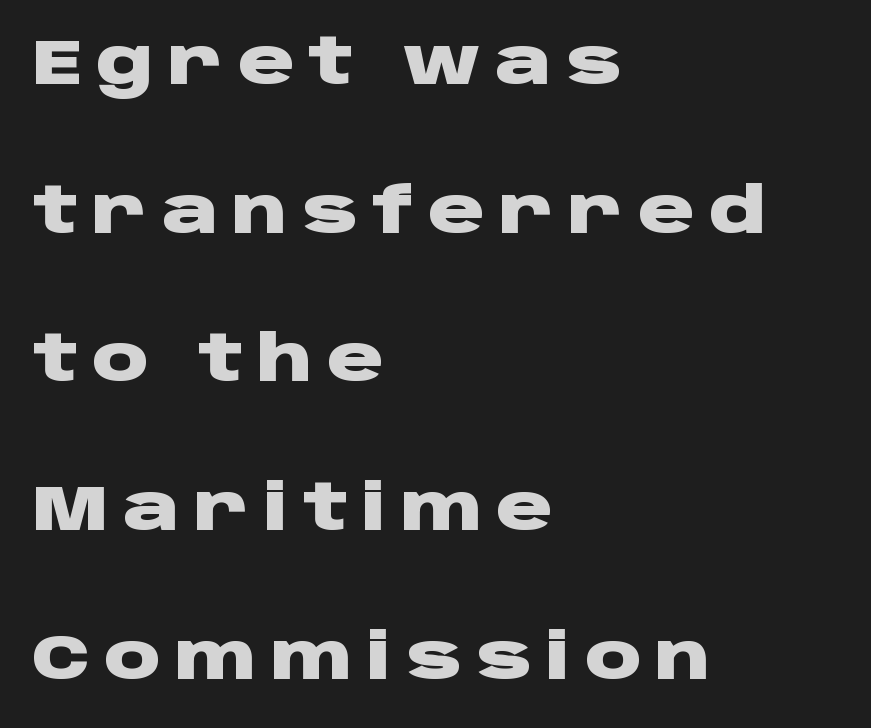
A typesetter would label this face a sans. Glance below the letters and you will spot only blank space. Vertical strokes here are truly vertical. There is plenty of visible air inserted between adjacent glyphs.
